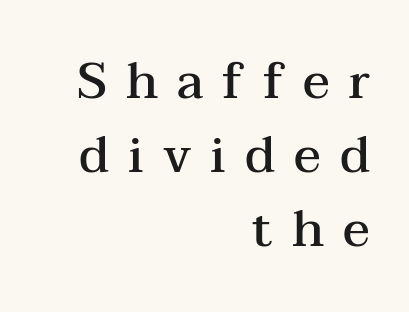
The lines sit at an ordinary, default distance from one another. Descenders are the only things crossing below the line. A typesetter would call this proportional, since set widths differ per character. Firm but not heavy-handed strokes: this text is semibold. The tracking reads as deliberately expanded to a designer's eye. If you drew a line through each stem, it would be perfectly vertical.
